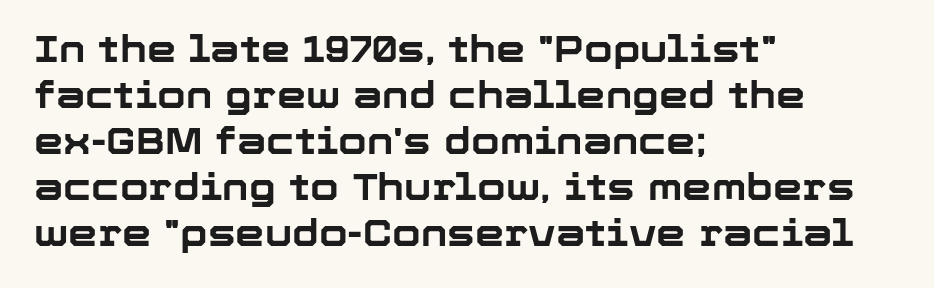
These lines are composed in type without serifs. You could not count columns in this text — the font is proportionally spaced. The paragraph has a hard left edge and a soft right edge. Standard letterfit; no display-style spreading of the glyphs. Emphasis by weight is at full strength: bold.
